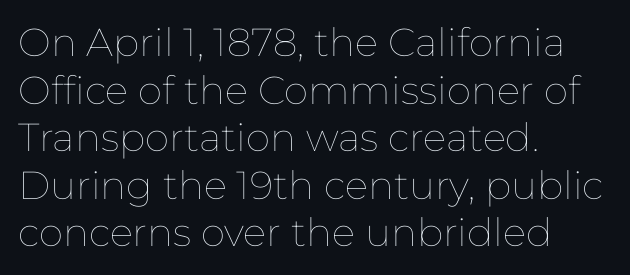
{"italic": "no", "bold": "no", "weight": "thin", "width": "normal", "stroke_contrast": "low", "x_height": "medium", "monospaced": "no", "underline": "no", "align": "left", "line_spacing_ratio": 1.22, "letter_spacing": "normal", "letter_spacing_em": 0.0, "glyph_px": 39}
